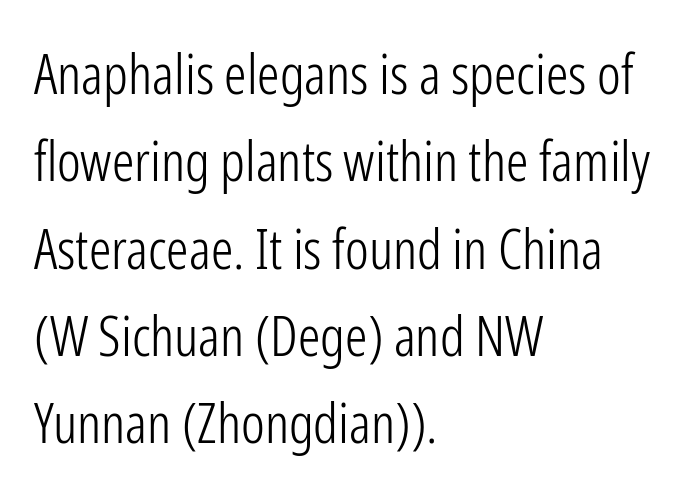
Q: Is the text bold? A: No.
Q: Is the text italic (slanted)? A: No, it is upright.
Q: Is the typeface a serif or a sans-serif typeface? A: Sans-serif.
Q: Is the text underlined? A: No.
Q: How is the paragraph aligned? A: Left-aligned.
Q: Is the spacing between letters normal or unusually wide? A: Normal.
Q: Is the spacing between lines tight, normal or loose? A: Normal.
Q: Width (condensed, normal, or wide)? A: Condensed.
Q: Stroke contrast? A: Low.
Q: x-height? A: Medium.
Q: Monospaced? A: No.
